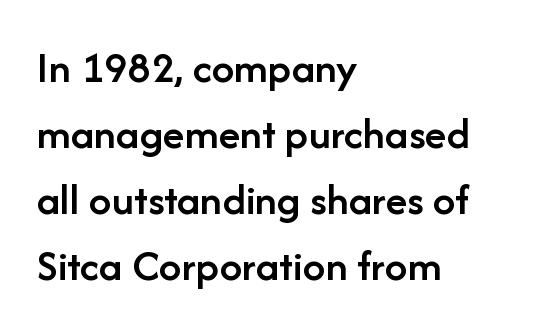
{"serif": "no", "italic": "no", "bold": "semi", "weight": "semibold", "width": "normal", "stroke_contrast": "low", "x_height": "medium", "monospaced": "no", "underline": "no", "align": "left", "line_spacing": "normal", "line_spacing_ratio": 1.47, "letter_spacing": "normal", "letter_spacing_em": 0.0, "glyph_px": 45}
